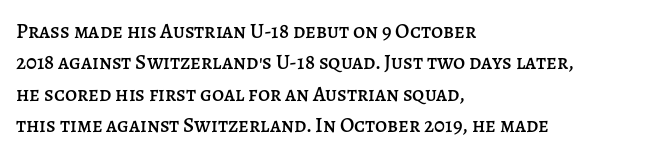
Unmarked baselines from the first word to the last. Every character sits straight up, as roman type does. The lines in this sample share a left origin and differ only in where they stop. Summary of vertical rhythm: regular, with standard interline spacing. Inter-character spacing is left at the font's built-in metrics.
